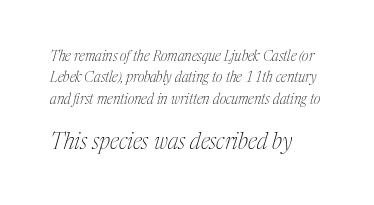
Q: Is the text bold? A: No.
Q: Is the text italic (slanted)? A: Yes, it leans right by about 17 degrees.
Q: Is the text underlined? A: No.
Q: How is the paragraph aligned? A: Left-aligned.
Q: Is the spacing between letters normal or unusually wide? A: Normal.
Q: Is the spacing between lines tight, normal or loose? A: Normal.
Q: Which block of text is set in a larger size, the first (top) or the second (bottom)? A: The second (bottom) one.
